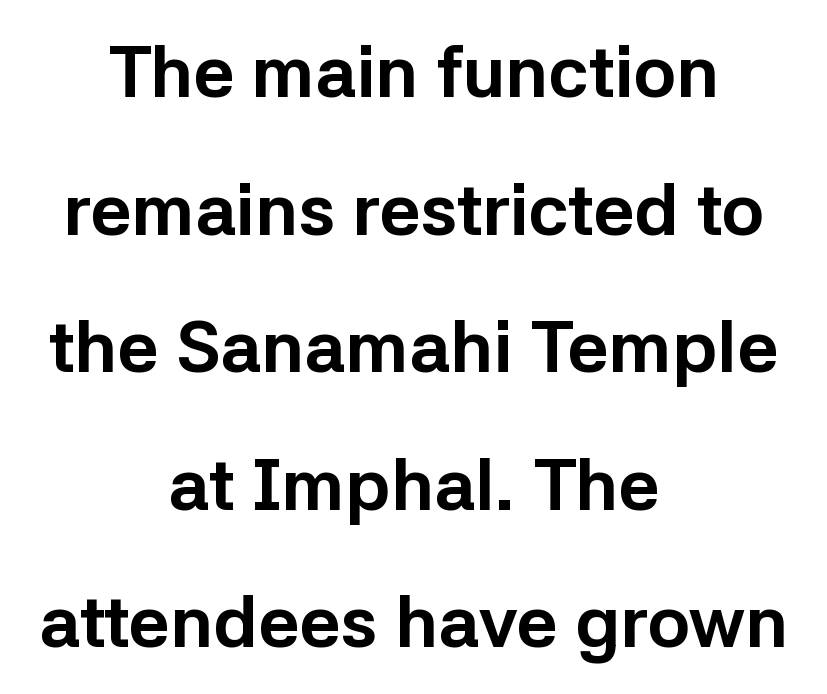
Q: Is the text bold? A: Yes.
Q: Is the text italic (slanted)? A: No, it is upright.
Q: Is the typeface a serif or a sans-serif typeface? A: Sans-serif.
Q: Is the text underlined? A: No.
Q: How is the paragraph aligned? A: Centered.
Q: Is the spacing between letters normal or unusually wide? A: Normal.
Q: Is the spacing between lines tight, normal or loose? A: Loose.
Q: Width (condensed, normal, or wide)? A: Normal.
Q: Stroke contrast? A: Low.
Q: x-height? A: Medium.
Q: Monospaced? A: No.
